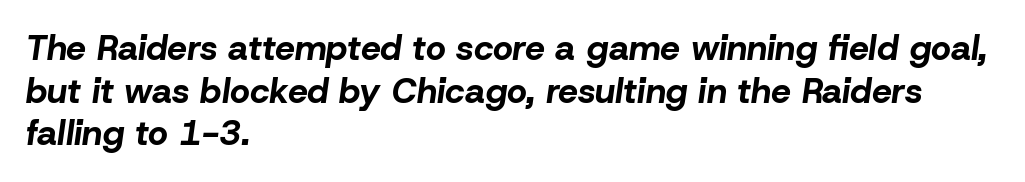
The gap between lines stays unmarked. Varying glyph widths throughout — classic text-font behaviour. The setting favours the left margin, as ordinary paragraphs usually do. There's an unmistakable incline to the writing here. Default kerning and tracking; the words read as compact shapes.
